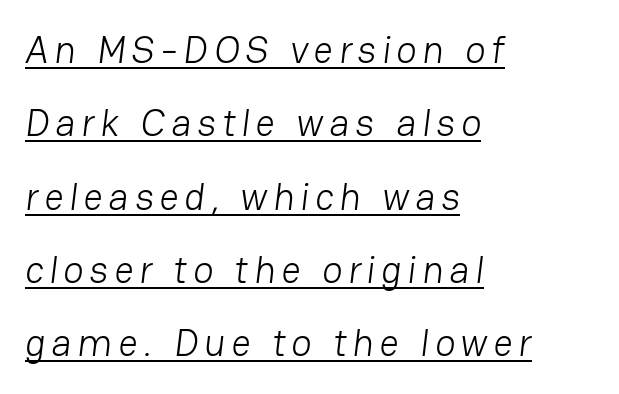
The image shows 38 px light sans-serif type; set left-aligned, loose line spacing (1.93x), underlined; low stroke contrast and a medium x-height.
